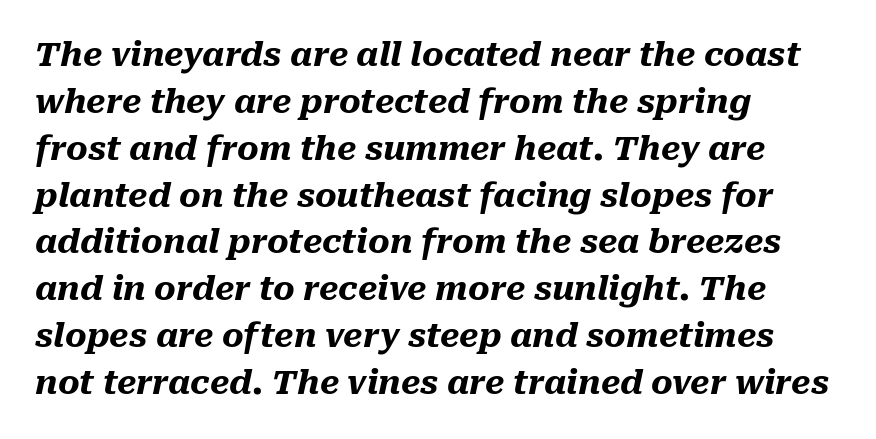
{"italic": "yes", "lean": "right", "slant_degrees": 10, "bold": "yes", "weight": "heavy", "width": "normal", "stroke_contrast": "medium", "x_height": "medium", "monospaced": "no", "underline": "no", "align": "left", "line_spacing": "normal", "line_spacing_ratio": 1.42, "letter_spacing": "normal", "letter_spacing_em": 0.0, "glyph_px": 33}
